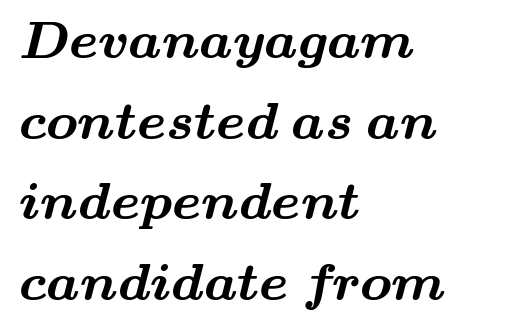
Students, note that the glyphs here touch the page at normal intervals. Whoever set this chose a conventional vertical rhythm. The passage shown is typed in a proportional face where columns would drift. The glyphs have the mass of a bold cut. Just letters on the line, the space beneath them empty.
